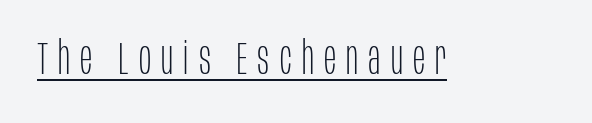
Q: Is the text bold? A: No.
Q: Is the text italic (slanted)? A: No, it is upright.
Q: Is the typeface a serif or a sans-serif typeface? A: Sans-serif.
Q: Is the text underlined? A: Yes.
Q: Is the spacing between letters normal or unusually wide? A: Unusually wide.
Q: Width (condensed, normal, or wide)? A: Condensed.
Q: Stroke contrast? A: Low.
Q: x-height? A: Large.
Q: Monospaced? A: No.
